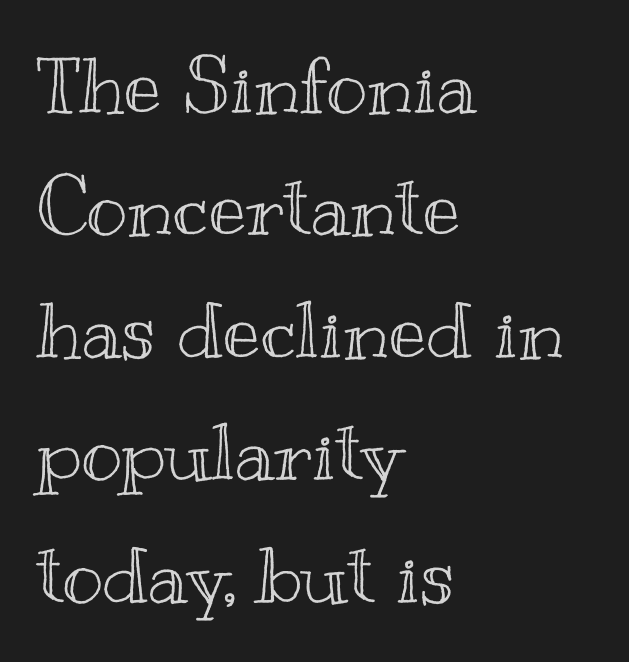
Q: Is the text italic (slanted)? A: No, it is upright.
Q: Is the text underlined? A: No.
Q: How is the paragraph aligned? A: Left-aligned.
Q: Is the spacing between letters normal or unusually wide? A: Normal.
Q: Is the spacing between lines tight, normal or loose? A: Normal.
Q: Width (condensed, normal, or wide)? A: Wide.
Q: x-height? A: Small.
Q: Monospaced? A: No.
